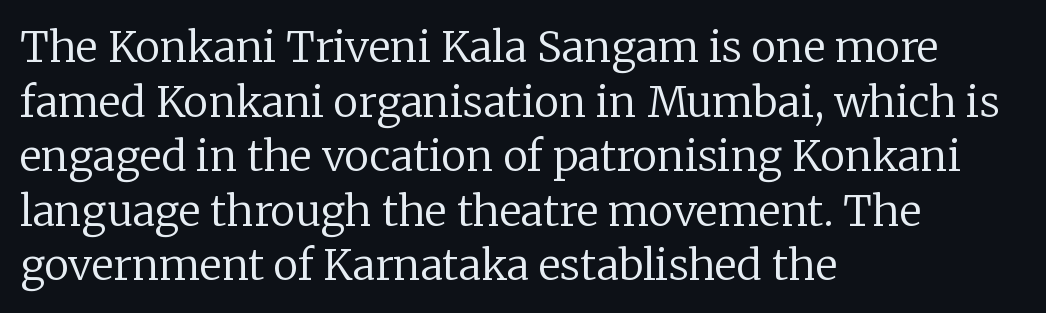
The image shows 42 px regular-weight serif type, upright; set left-aligned, normal line spacing (1.3x), normal letter spacing, not underlined; low stroke contrast and a medium x-height.
